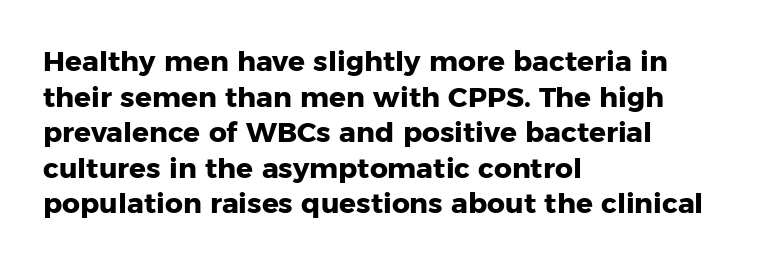
The image shows 28 px heavy sans-serif type, upright; set left-aligned, normal line spacing (1.27x), normal letter spacing, not underlined; low stroke contrast and a medium x-height.
